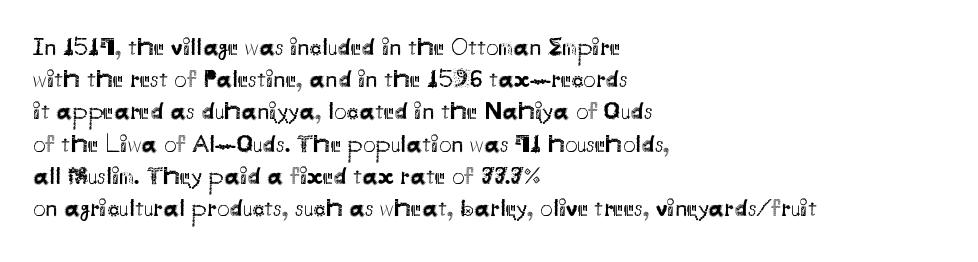
{"italic": "no", "bold": "no", "underline": "no", "align": "left", "line_spacing": "normal", "line_spacing_ratio": 1.29, "letter_spacing": "normal", "letter_spacing_em": 0.0, "glyph_px": 25}
